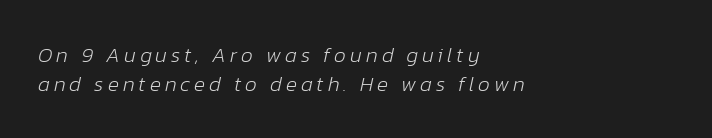
Q: Is the text bold? A: No.
Q: Is the text italic (slanted)? A: Yes, it leans right by about 12 degrees.
Q: Is the text underlined? A: No.
Q: How is the paragraph aligned? A: Left-aligned.
Q: Is the spacing between lines tight, normal or loose? A: Normal.
